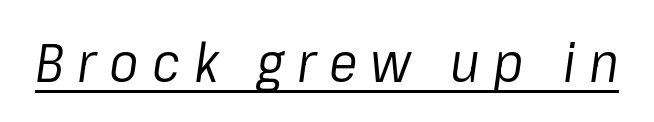
{"italic": "yes", "lean": "right", "slant_degrees": 8, "bold": "no", "weight": "regular", "width": "normal", "stroke_contrast": "low", "x_height": "medium", "monospaced": "no", "underline": "yes", "letter_spacing": "wide", "letter_spacing_em": 0.25, "glyph_px": 54}
